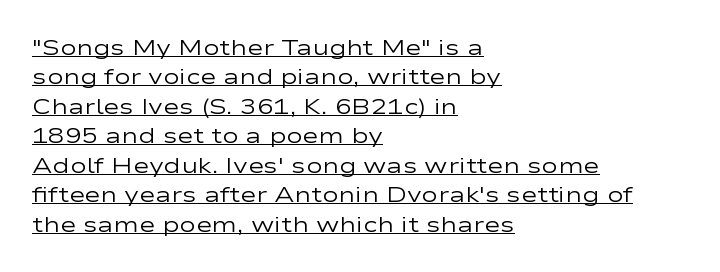
Q: Is the text bold? A: No.
Q: Is the text italic (slanted)? A: No, it is upright.
Q: Is the text underlined? A: Yes.
Q: How is the paragraph aligned? A: Left-aligned.
Q: Is the spacing between letters normal or unusually wide? A: Normal.
Q: Is the spacing between lines tight, normal or loose? A: Normal.
